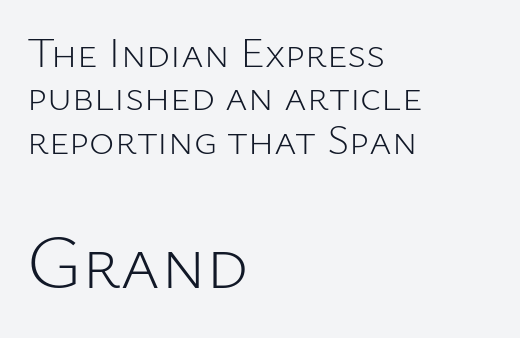
The image shows 76 px light sans-serif type, upright; set left-aligned, tight line spacing (1.01x), normal letter spacing, not underlined; the second (bottom) block is 1.77x larger; low stroke contrast and a medium x-height.
